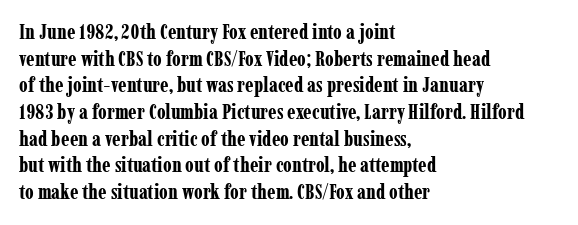
{"italic": "no", "bold": "yes", "underline": "no", "align": "left", "line_spacing": "normal", "line_spacing_ratio": 1.27, "letter_spacing": "normal", "letter_spacing_em": 0.0, "glyph_px": 21}
